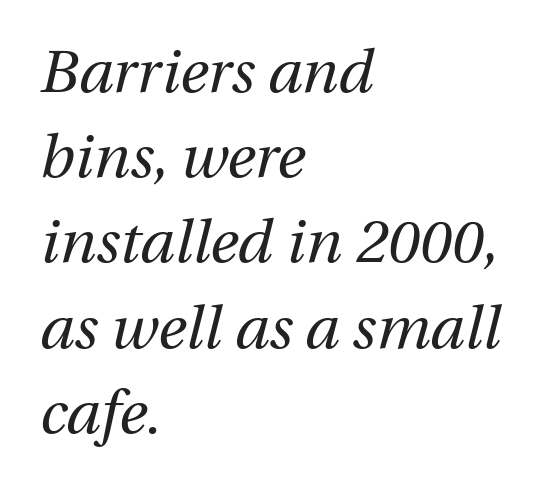
Q: Is the text bold? A: No.
Q: Is the text italic (slanted)? A: Yes, it leans right by about 12 degrees.
Q: Is the text underlined? A: No.
Q: How is the paragraph aligned? A: Left-aligned.
Q: Is the spacing between letters normal or unusually wide? A: Normal.
Q: Is the spacing between lines tight, normal or loose? A: Normal.
Q: Width (condensed, normal, or wide)? A: Normal.
Q: Stroke contrast? A: Medium.
Q: x-height? A: Medium.
Q: Monospaced? A: No.
